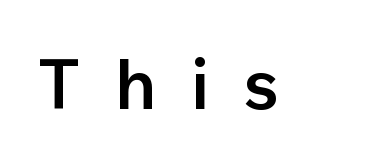
{"serif": "no", "italic": "no", "bold": "semi", "weight": "semibold", "width": "normal", "stroke_contrast": "low", "x_height": "medium", "monospaced": "no", "underline": "no", "letter_spacing": "wide", "letter_spacing_em": 0.49, "glyph_px": 70}
